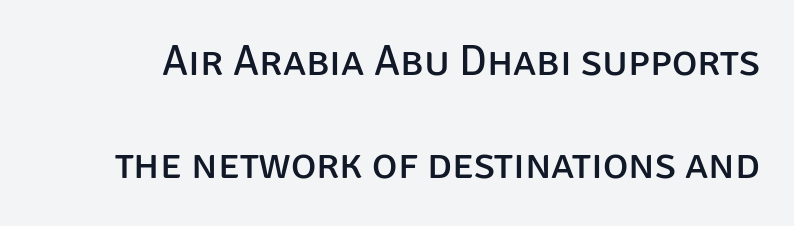
The image shows 43 px regular-weight sans-serif type, upright; set loose line spacing (2.4x), normal letter spacing, not underlined; low stroke contrast and a large x-height.
